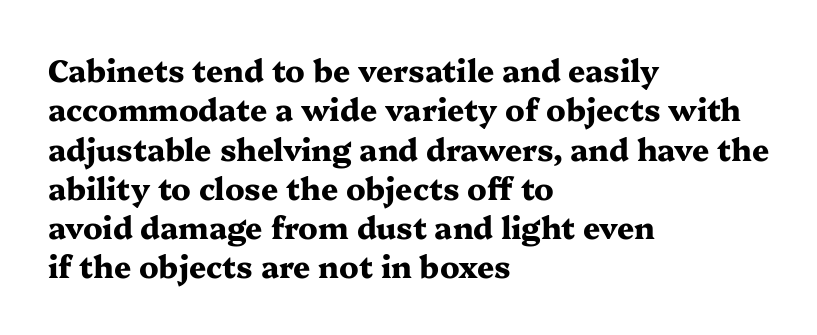
Q: Is the text bold? A: Yes.
Q: Is the text italic (slanted)? A: No, it is upright.
Q: Is the typeface a serif or a sans-serif typeface? A: Serif.
Q: Is the text underlined? A: No.
Q: How is the paragraph aligned? A: Left-aligned.
Q: Is the spacing between letters normal or unusually wide? A: Normal.
Q: Is the spacing between lines tight, normal or loose? A: Normal.
Q: Width (condensed, normal, or wide)? A: Wide.
Q: Stroke contrast? A: Medium.
Q: x-height? A: Medium.
Q: Monospaced? A: No.
